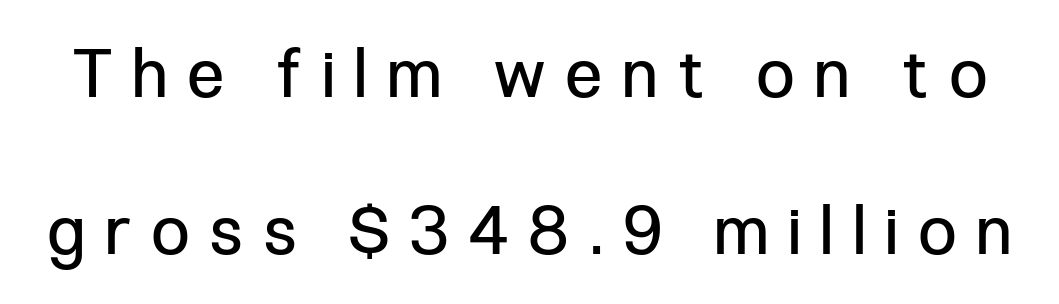
Q: Is the text bold? A: No.
Q: Is the text italic (slanted)? A: No, it is upright.
Q: Is the typeface a serif or a sans-serif typeface? A: Sans-serif.
Q: Is the text underlined? A: No.
Q: Is the spacing between letters normal or unusually wide? A: Unusually wide.
Q: Is the spacing between lines tight, normal or loose? A: Loose.
Q: Width (condensed, normal, or wide)? A: Condensed.
Q: Stroke contrast? A: Low.
Q: x-height? A: Medium.
Q: Monospaced? A: No.
